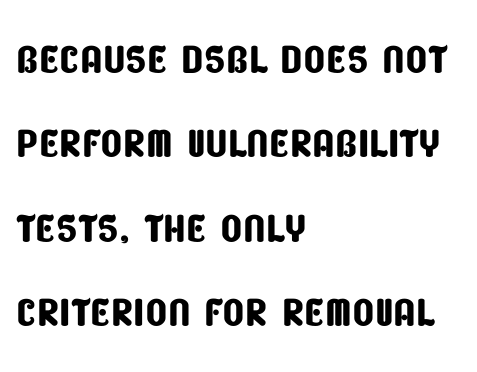
The image shows 57 px condensed sans-serif type; set left-aligned, normal line spacing (1.48x), normal letter spacing, not underlined; low stroke contrast and a large x-height.
